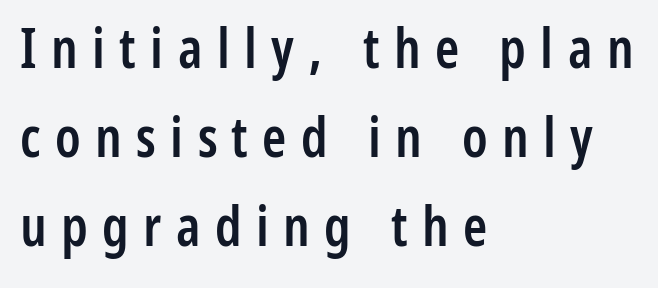
Do the letters lean? They stand straight. Honestly, there is no underline to notice here at all. The rag falls on the right side of this text block. Varying glyph widths throughout — classic text-font behaviour.
